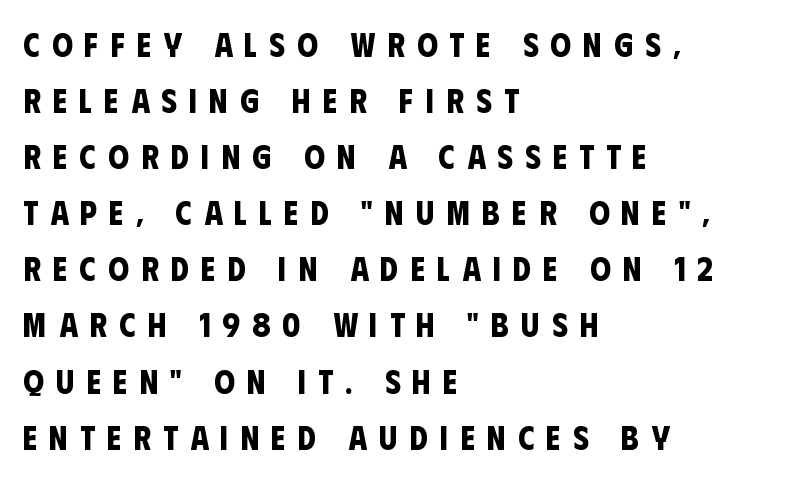
{"serif": "no", "bold": "yes", "weight": "bold", "width": "condensed", "stroke_contrast": "low", "x_height": "large", "monospaced": "no", "underline": "no", "align": "left", "line_spacing": "normal", "line_spacing_ratio": 1.7, "letter_spacing": "wide", "letter_spacing_em": 0.37, "glyph_px": 33}
